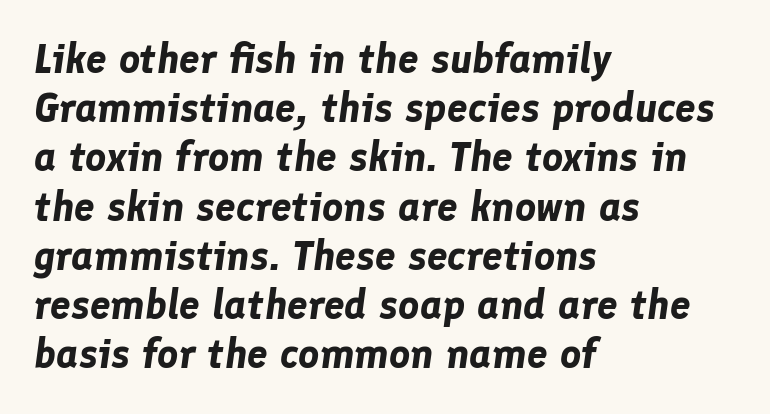
{"italic": "yes", "lean": "right", "slant_degrees": 8, "bold": "yes", "weight": "bold", "width": "normal", "stroke_contrast": "low", "x_height": "medium", "monospaced": "no", "underline": "no", "align": "left", "line_spacing_ratio": 1.2, "letter_spacing": "normal", "letter_spacing_em": 0.0, "glyph_px": 41}
